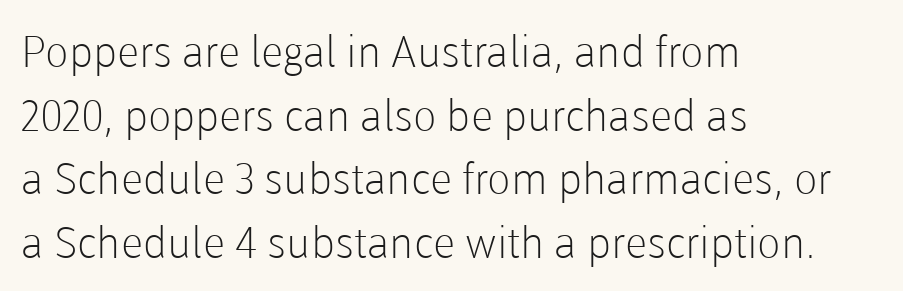
The image shows 43 px light sans-serif type, upright; set left-aligned, normal line spacing (1.48x), normal letter spacing, not underlined; low stroke contrast and a medium x-height.
